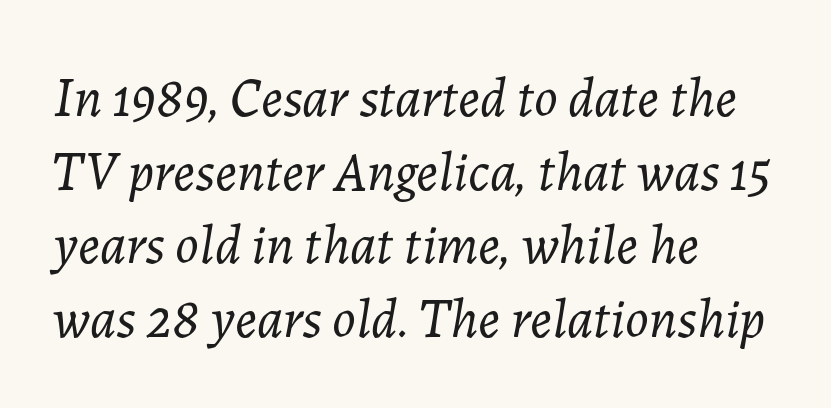
Q: Is the text bold? A: No.
Q: Is the text italic (slanted)? A: Yes, it leans right by about 7 degrees.
Q: Is the text underlined? A: No.
Q: How is the paragraph aligned? A: Left-aligned.
Q: Is the spacing between letters normal or unusually wide? A: Normal.
Q: Is the spacing between lines tight, normal or loose? A: Normal.
Q: Width (condensed, normal, or wide)? A: Normal.
Q: Stroke contrast? A: Low.
Q: x-height? A: Medium.
Q: Monospaced? A: No.
